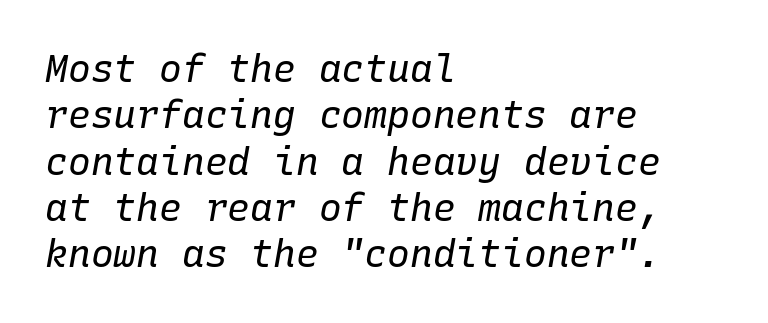
{"italic": "yes", "lean": "right", "slant_degrees": 10, "bold": "no", "weight": "regular", "width": "normal", "stroke_contrast": "low", "x_height": "medium", "monospaced": "yes", "underline": "no", "align": "left", "line_spacing_ratio": 1.22, "letter_spacing": "normal", "letter_spacing_em": 0.0, "glyph_px": 38}
